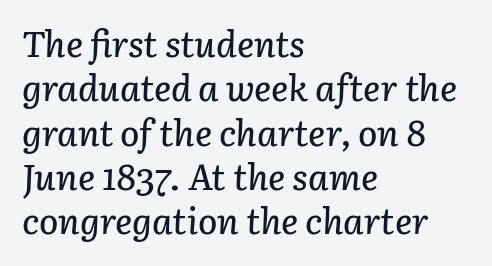
{"italic": "yes", "lean": "right", "slant_degrees": 3, "width": "normal", "stroke_contrast": "low", "x_height": "medium", "monospaced": "no", "underline": "no", "align": "left", "line_spacing_ratio": 1.23, "letter_spacing": "normal", "letter_spacing_em": 0.0, "glyph_px": 36}
